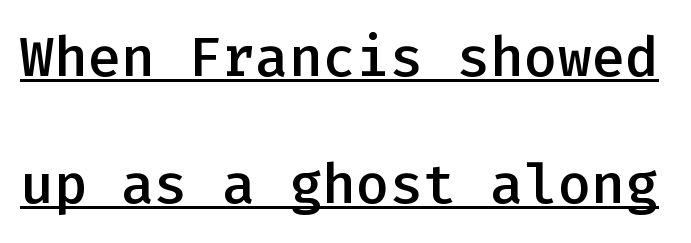
The image shows 56 px semibold sans-serif type, upright, monospaced; set loose line spacing (2.27x), normal letter spacing, underlined; low stroke contrast and a medium x-height.
